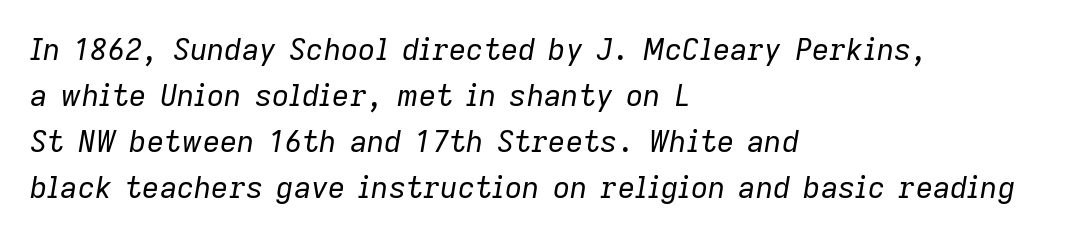
{"italic": "yes", "lean": "right", "slant_degrees": 9, "bold": "no", "weight": "regular", "width": "normal", "stroke_contrast": "low", "x_height": "medium", "monospaced": "no", "underline": "no", "align": "left", "line_spacing": "normal", "line_spacing_ratio": 1.53, "letter_spacing": "normal", "letter_spacing_em": 0.0, "glyph_px": 30}
